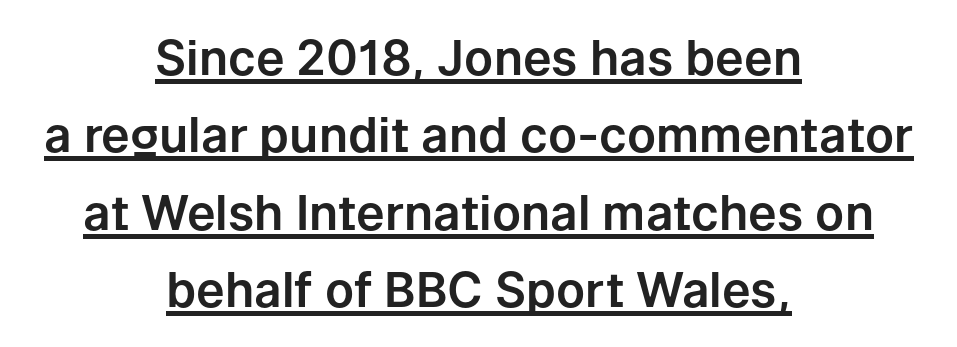
The designer went with a sans here, leaving each stem footless. Is the block centered? Yes — each line is placed symmetrically about the middle. Horizontal bands of white between lines are of average thickness. Underlining? Definitely there. Each letter keeps its own natural width here, so spacing adapts to shape. Characters remain perfectly vertical along every line.
